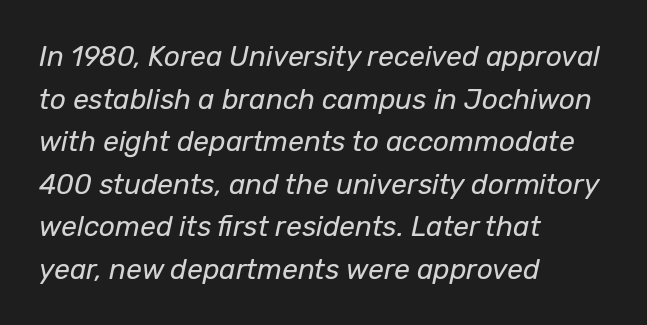
Do the characters align in a grid? No, the font is proportional. Line beginnings align vertically; line endings do not. Whoever set this chose a conventional vertical rhythm. If you drew a line through each stem, it would be angled. Stroke mass is kept to a normal reading level or below.
